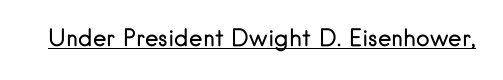
Q: Is the text bold? A: No.
Q: Is the text italic (slanted)? A: No, it is upright.
Q: Is the text underlined? A: Yes.
Q: Is the spacing between letters normal or unusually wide? A: Normal.
